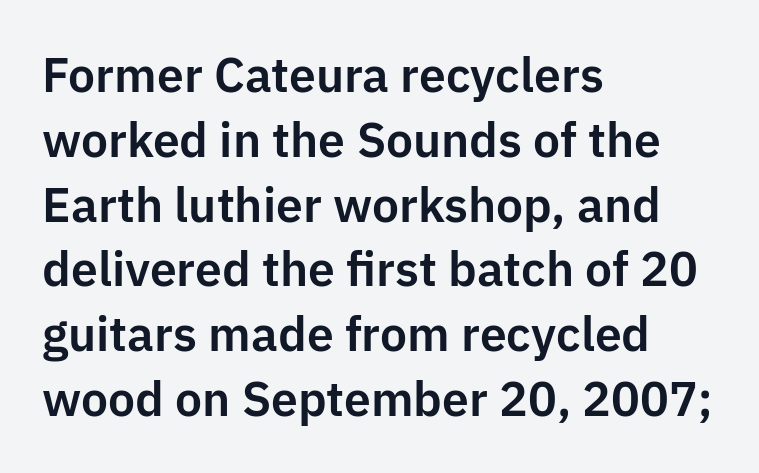
The image shows 48 px sans-serif type, upright; set left-aligned, normal line spacing (1.35x), normal letter spacing, not underlined; low stroke contrast and a medium x-height.
